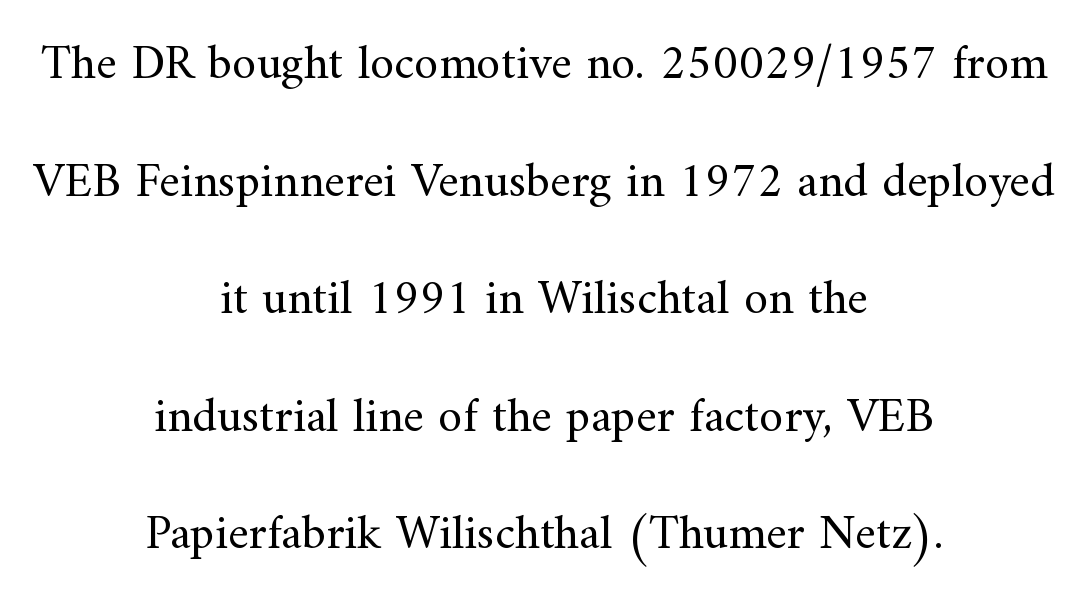
Q: Is the text bold? A: No.
Q: Is the text italic (slanted)? A: No, it is upright.
Q: Is the typeface a serif or a sans-serif typeface? A: Serif.
Q: Is the text underlined? A: No.
Q: How is the paragraph aligned? A: Centered.
Q: Is the spacing between letters normal or unusually wide? A: Normal.
Q: Is the spacing between lines tight, normal or loose? A: Loose.
Q: Width (condensed, normal, or wide)? A: Normal.
Q: Stroke contrast? A: Medium.
Q: x-height? A: Small.
Q: Monospaced? A: No.
